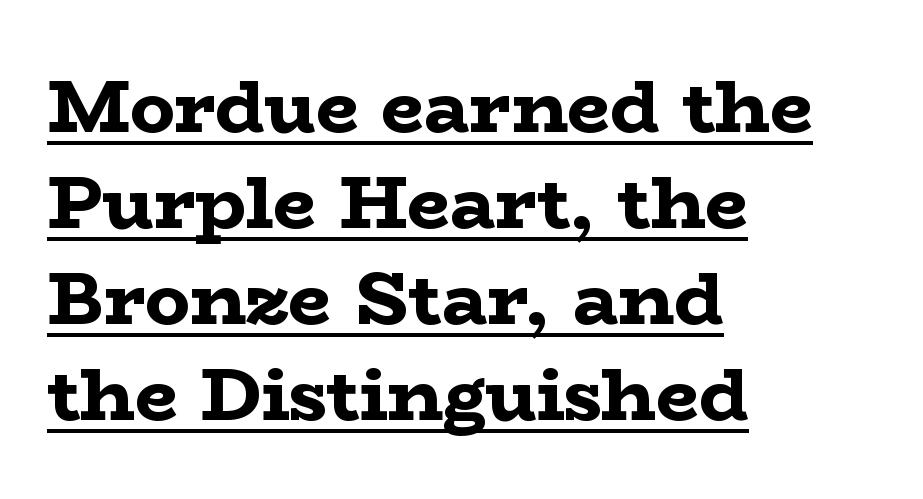
{"serif": "yes", "italic": "no", "bold": "yes", "weight": "bold", "width": "wide", "stroke_contrast": "low", "x_height": "medium", "monospaced": "no", "underline": "yes", "align": "left", "line_spacing": "normal", "line_spacing_ratio": 1.28, "letter_spacing": "normal", "letter_spacing_em": 0.0, "glyph_px": 75}
